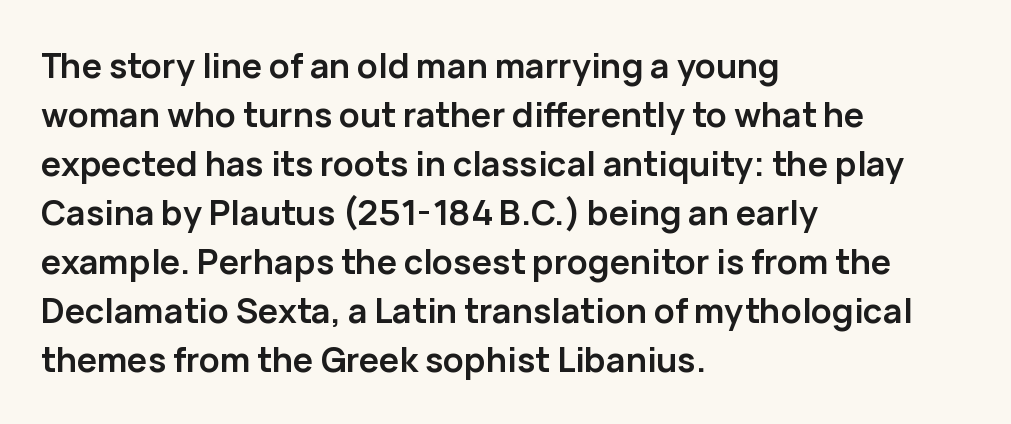
Q: Is the text bold? A: Yes.
Q: Is the text italic (slanted)? A: No, it is upright.
Q: Is the typeface a serif or a sans-serif typeface? A: Sans-serif.
Q: Is the text underlined? A: No.
Q: How is the paragraph aligned? A: Left-aligned.
Q: Is the spacing between letters normal or unusually wide? A: Normal.
Q: Is the spacing between lines tight, normal or loose? A: Normal.
Q: Width (condensed, normal, or wide)? A: Normal.
Q: Stroke contrast? A: Low.
Q: x-height? A: Medium.
Q: Monospaced? A: No.
